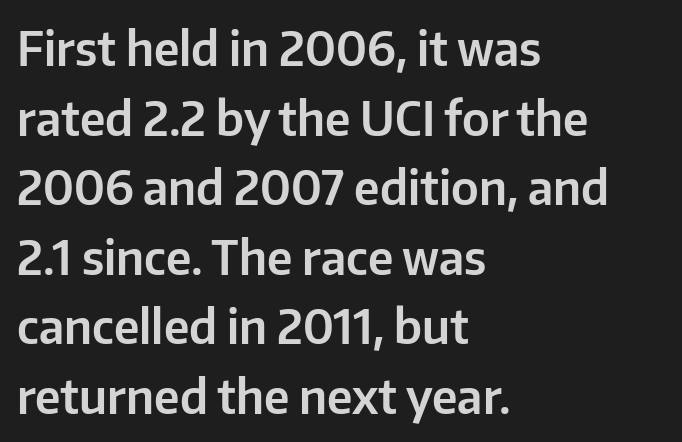
The image shows 47 px sans-serif type, upright; set left-aligned, normal line spacing (1.48x), normal letter spacing, not underlined; low stroke contrast and a medium x-height.
